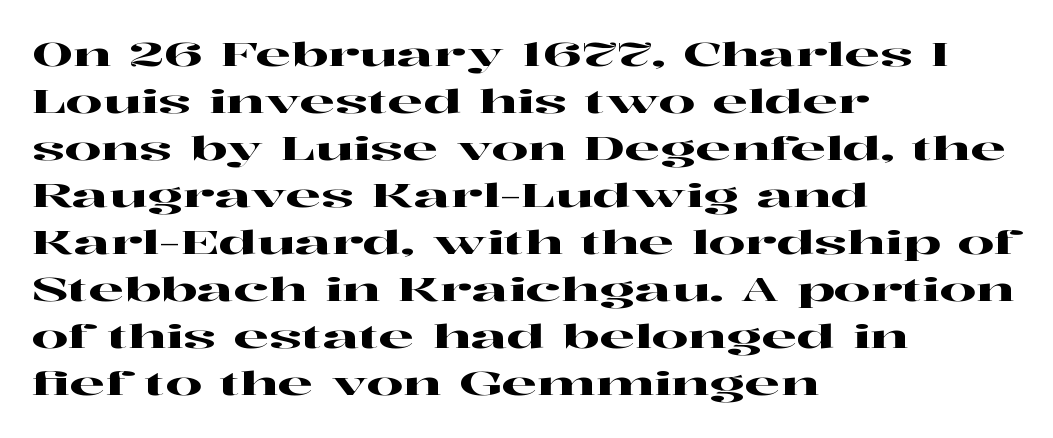
{"serif": "yes", "italic": "no", "width": "wide", "stroke_contrast": "high", "x_height": "medium", "monospaced": "no", "underline": "no", "align": "left", "line_spacing": "normal", "line_spacing_ratio": 1.47, "letter_spacing": "normal", "letter_spacing_em": 0.0, "glyph_px": 32}
